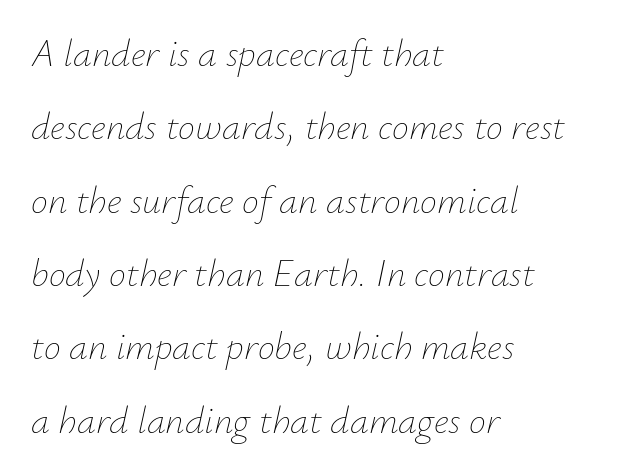
The image shows 38 px thin type, italic (leaning right); set left-aligned, loose line spacing (1.93x), normal letter spacing, not underlined; low stroke contrast and a small x-height.
